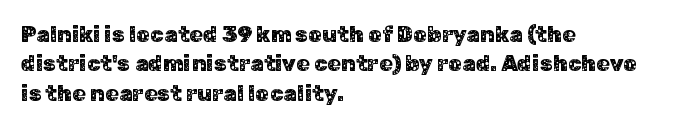
Reading down the block, your eye returns to a fixed left position each line. The type sits square on the baseline with zero lean. The space directly below the letters is spotless. Notice how descenders clear the ascenders below comfortably — that's standard leading. Each word holds together tightly as a unit, with standard inter-letter gaps.
